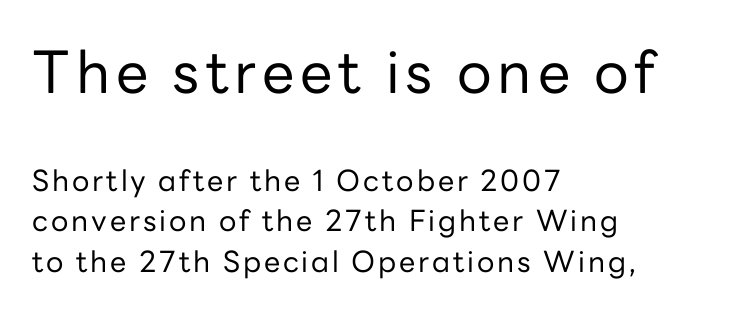
The rendering shows plain stroke endings on the letterforms — a sans-serif design. A typesetter would call this leading conventional body-copy spacing. Of the two passages, the one on top uses the larger point size. The words here are not underlined. A roman cut, with each character standing at attention. Counters stay open thanks to moderate or lighter strokes.
